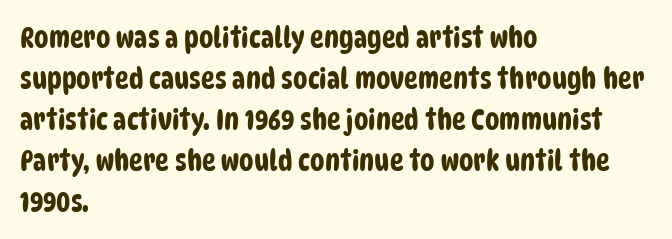
Varying glyph widths throughout — classic text-font behaviour. The letters sit at their default tracking, neither squeezed nor spread. Compared with a centered layout, this one pins lines to the left instead. Grotesque or geometric, the face here clearly has no serifs. Baseline-to-baseline distance is the conventional proportion of letter height.
